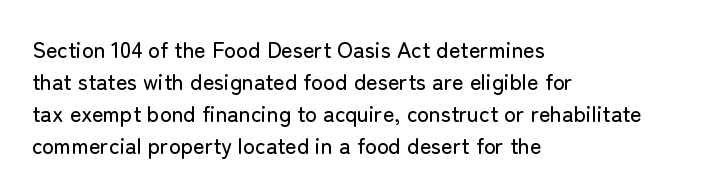
The image shows 22 px text type, upright; set left-aligned, normal line spacing (1.46x), normal letter spacing, not underlined.
